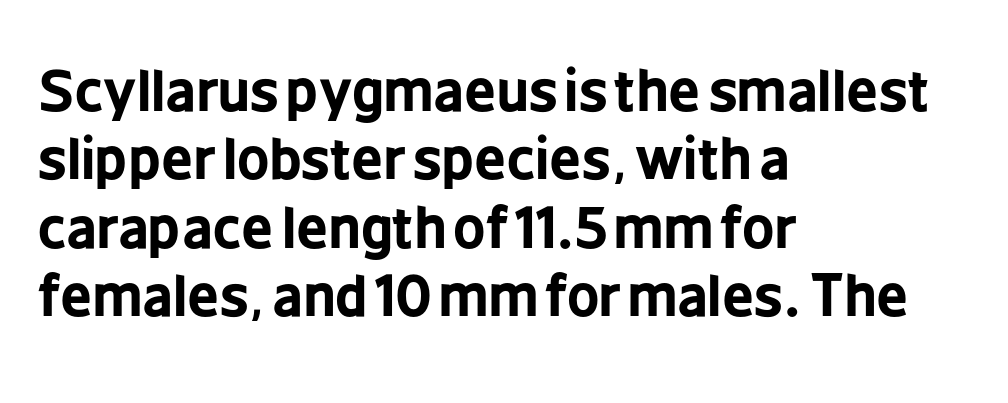
{"serif": "no", "italic": "no", "bold": "yes", "weight": "bold", "width": "condensed", "stroke_contrast": "low", "x_height": "medium", "monospaced": "no", "underline": "no", "align": "left", "line_spacing_ratio": 1.22, "letter_spacing": "normal", "letter_spacing_em": 0.0, "glyph_px": 56}
